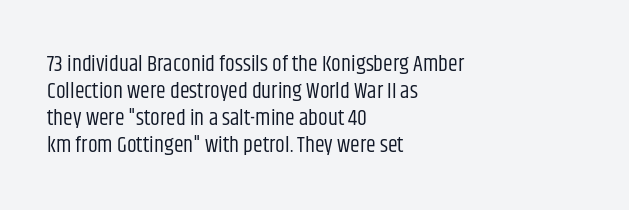
Honestly, the letter spacing is just normal — you wouldn't notice it. A student would call this left alignment; a typographer would say flush left, rag right. The font sits on the lighter half of the weight spectrum, regular included. Just letters on the line, the space beneath them empty.
